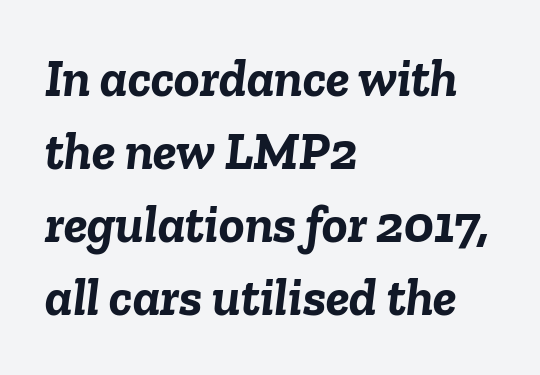
The image shows 53 px semibold type, italic (leaning right); set left-aligned, normal line spacing (1.38x), normal letter spacing, not underlined; low stroke contrast and a medium x-height.
